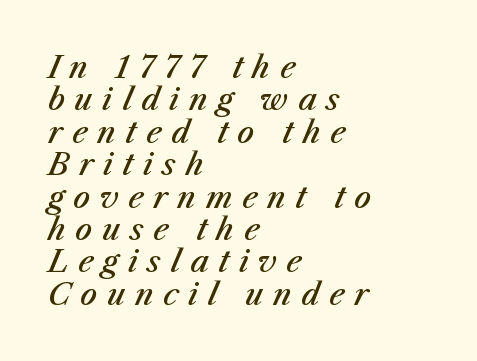
Q: Is the text bold? A: Semi-bold.
Q: Is the text italic (slanted)? A: Yes, it leans right by about 23 degrees.
Q: Is the text underlined? A: No.
Q: How is the paragraph aligned? A: Left-aligned.
Q: Is the spacing between letters normal or unusually wide? A: Unusually wide.
Q: Is the spacing between lines tight, normal or loose? A: Tight.
Q: Width (condensed, normal, or wide)? A: Normal.
Q: Stroke contrast? A: Medium.
Q: x-height? A: Medium.
Q: Monospaced? A: No.
